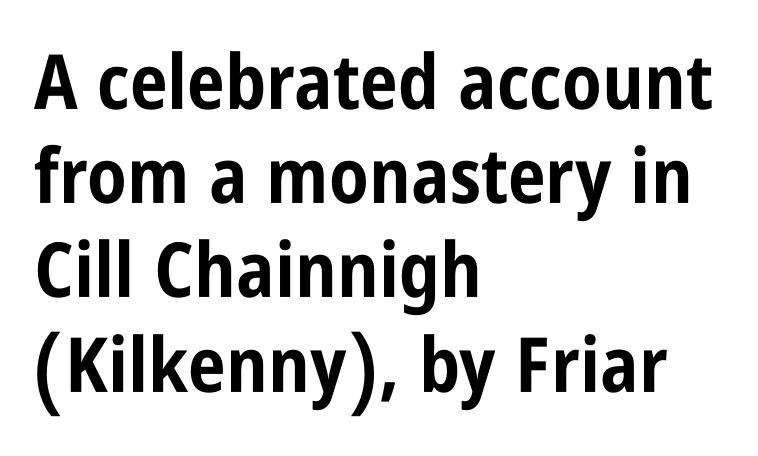
The image shows 76 px bold, condensed sans-serif type, upright; set left-aligned, line spacing 1.24x, normal letter spacing, not underlined; low stroke contrast and a large x-height.
